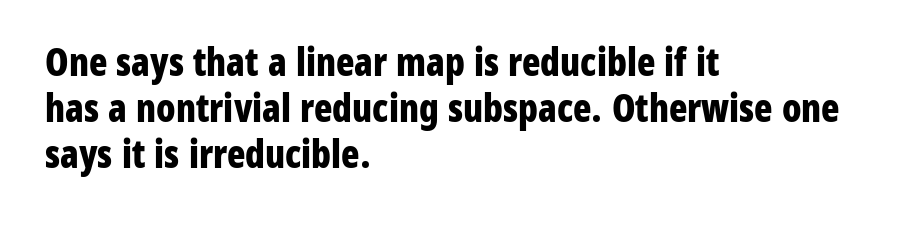
Q: Is the text bold? A: Yes.
Q: Is the text italic (slanted)? A: No, it is upright.
Q: Is the typeface a serif or a sans-serif typeface? A: Sans-serif.
Q: Is the text underlined? A: No.
Q: How is the paragraph aligned? A: Left-aligned.
Q: Is the spacing between letters normal or unusually wide? A: Normal.
Q: Width (condensed, normal, or wide)? A: Condensed.
Q: Stroke contrast? A: Low.
Q: x-height? A: Medium.
Q: Monospaced? A: No.
